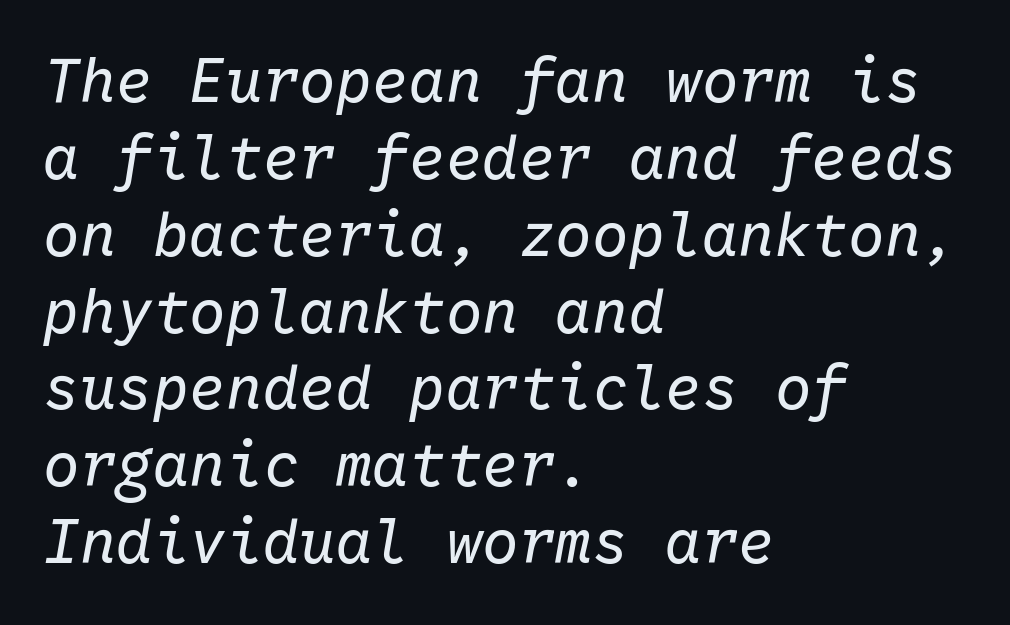
Q: Is the text bold? A: No.
Q: Is the text italic (slanted)? A: Yes, it leans right by about 10 degrees.
Q: Is the text underlined? A: No.
Q: How is the paragraph aligned? A: Left-aligned.
Q: Is the spacing between letters normal or unusually wide? A: Normal.
Q: Is the spacing between lines tight, normal or loose? A: Normal.
Q: Width (condensed, normal, or wide)? A: Normal.
Q: Stroke contrast? A: Low.
Q: x-height? A: Medium.
Q: Monospaced? A: Yes.
